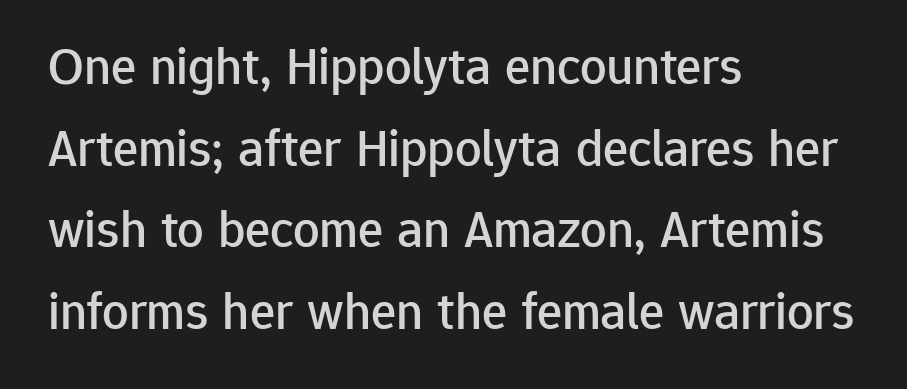
The glyphs in this specimen are sans serif. The block of text has a typical density, with ordinary space between rows. Left-aligned paragraph, ragged on the right. Bare-footed words on every line. The letters sit at their default tracking, neither squeezed nor spread.
